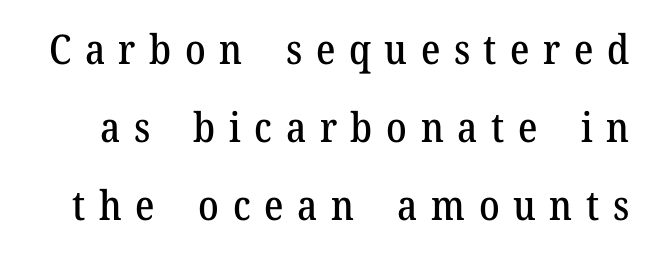
{"serif": "yes", "italic": "no", "width": "normal", "stroke_contrast": "medium", "x_height": "medium", "monospaced": "no", "underline": "no", "line_spacing": "loose", "line_spacing_ratio": 1.9, "letter_spacing": "wide", "letter_spacing_em": 0.33, "glyph_px": 41}
